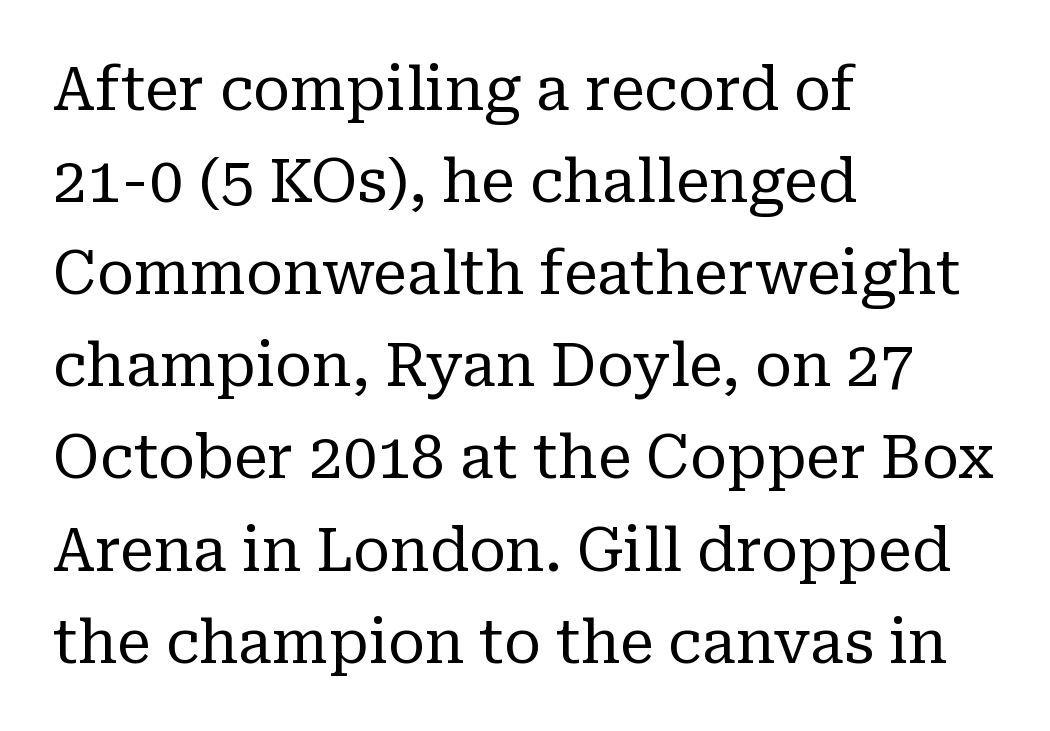
Designer's note — italics off, roman on. The glyphs are unaccompanied by any horizontal stroke below them. Is the stroke heavy? The answer is a plain regular-or-lighter. Nothing unusual about the tracking: characters are spaced as the font intends.
